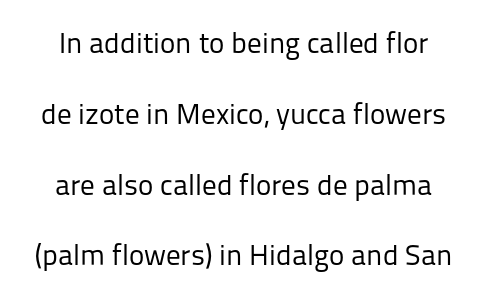
The tracking reads as untouched default to a designer's eye. I'd call this a sans setting — the letters go barefoot. Students, observe: this is what heavily led, spacious text looks like. You could not count columns in this text — the font is proportionally spaced.
